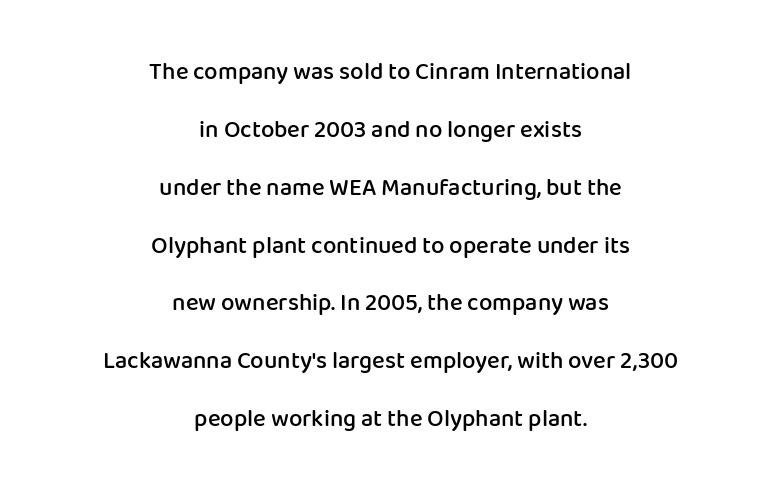
{"italic": "no", "bold": "semi", "underline": "no", "align": "center", "line_spacing": "loose", "line_spacing_ratio": 2.41, "letter_spacing": "normal", "letter_spacing_em": 0.0, "glyph_px": 24}
